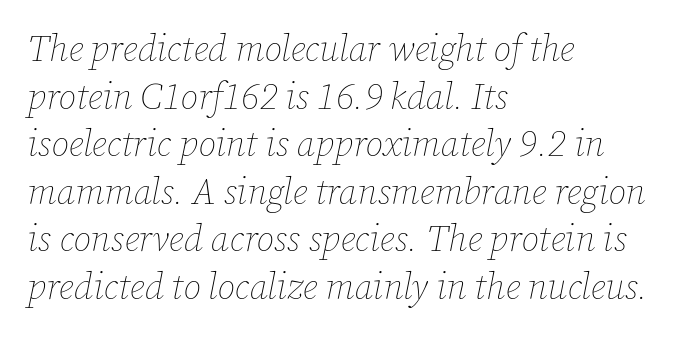
{"italic": "yes", "lean": "right", "slant_degrees": 12, "bold": "no", "weight": "thin", "width": "normal", "stroke_contrast": "low", "x_height": "medium", "monospaced": "no", "underline": "no", "align": "left", "line_spacing": "normal", "line_spacing_ratio": 1.32, "letter_spacing": "normal", "letter_spacing_em": 0.0, "glyph_px": 36}
